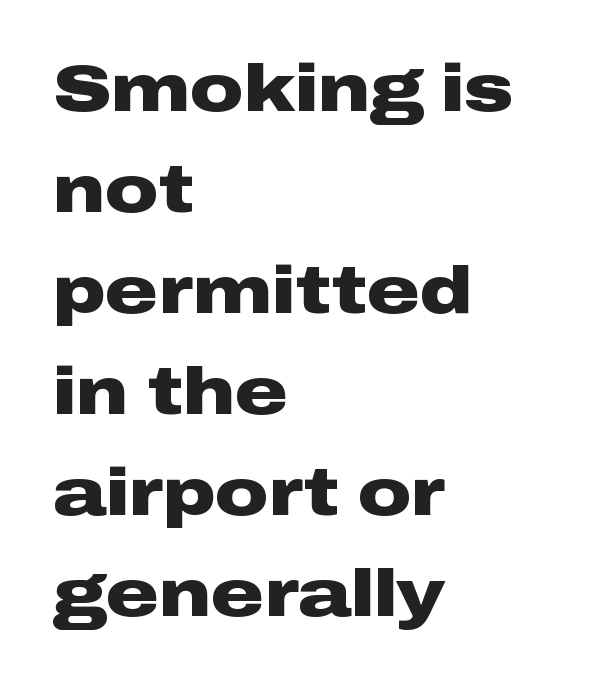
This block has exactly the height ordinary leading produces. The compositor pushed each line to the left boundary. Short note: letters normally spaced. This sample has the flowing, uneven cadence of proportional lettering. Serifs: no, the terminals of the letterforms are clean.
